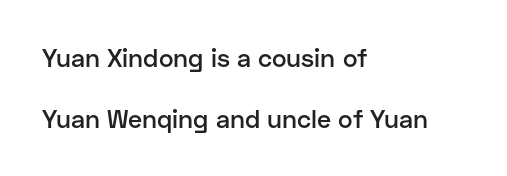
Regarding leading, the lines here are spaced well apart. Line starts are locked; line ends wander. A bare baseline throughout the passage. Does the weight exceed regular? Yes, but only to semibold.
